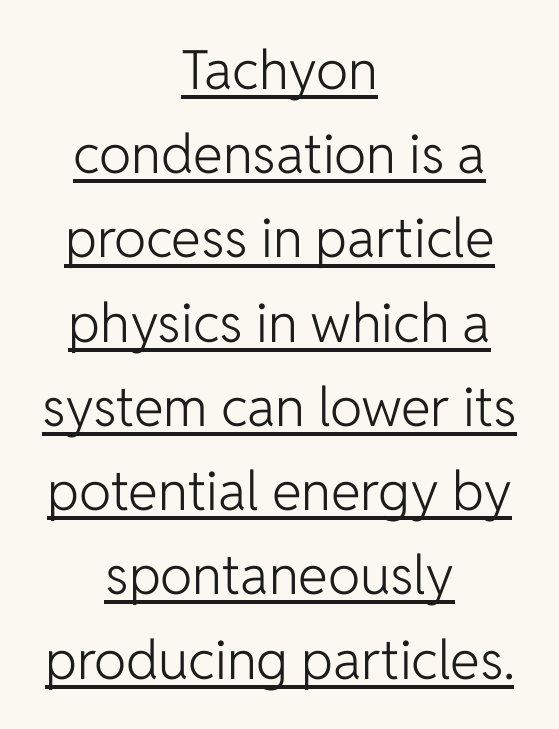
{"serif": "no", "italic": "no", "bold": "no", "weight": "light", "width": "normal", "stroke_contrast": "low", "x_height": "medium", "monospaced": "no", "underline": "yes", "align": "center", "line_spacing": "normal", "line_spacing_ratio": 1.56, "letter_spacing": "normal", "letter_spacing_em": 0.0, "glyph_px": 54}
